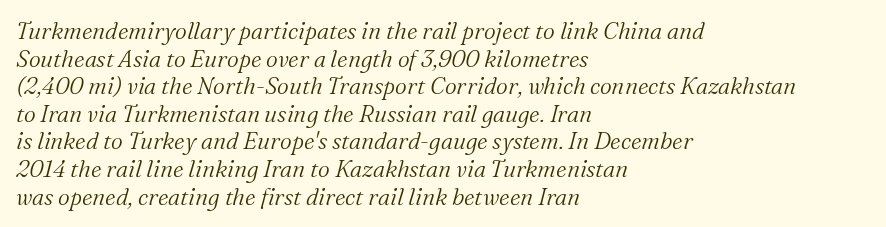
Any mark beneath the type? The region is blank. The rendering anchors every line to the left-hand side. A quiet, ordinary-to-light weight characterises the typeface. Tracking value appears to be zero — textbook default spacing. Compared with ordinary roman type, these characters are visibly tilted.
